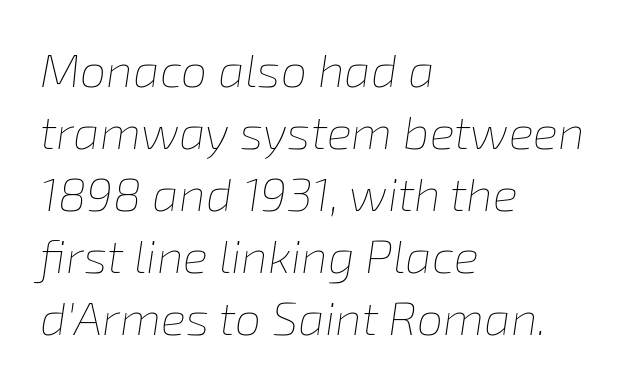
Here the designer chose a conventional face with non-uniform glyph widths. Where is the straight margin? On the left. Observe the lean: these are italic letterforms. One glance says typical: line gaps are just what's usual. No letter is thick-stroked: the sample isn't bold.
